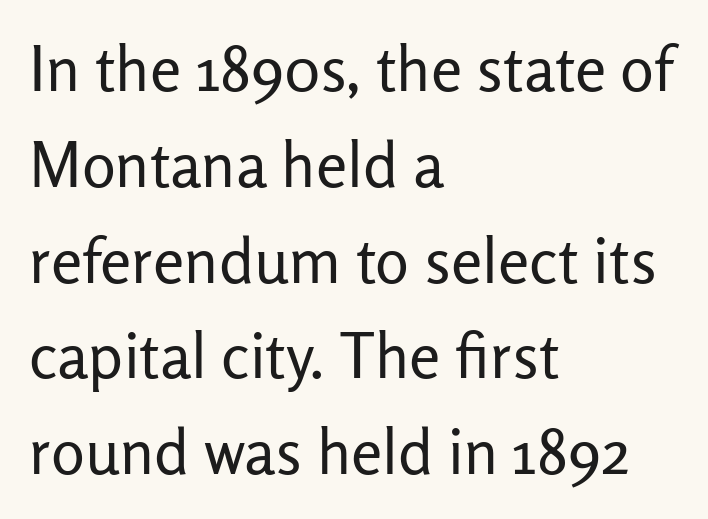
Q: Is the text bold? A: No.
Q: Is the text italic (slanted)? A: No, it is upright.
Q: Is the typeface a serif or a sans-serif typeface? A: Sans-serif.
Q: Is the text underlined? A: No.
Q: How is the paragraph aligned? A: Left-aligned.
Q: Is the spacing between letters normal or unusually wide? A: Normal.
Q: Is the spacing between lines tight, normal or loose? A: Normal.
Q: Width (condensed, normal, or wide)? A: Normal.
Q: Stroke contrast? A: Low.
Q: x-height? A: Medium.
Q: Monospaced? A: No.
